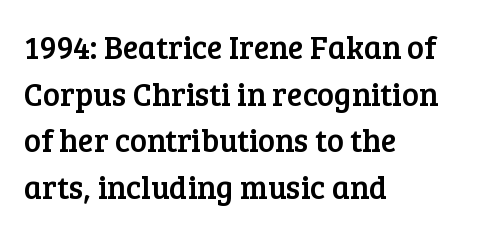
Q: Is the text italic (slanted)? A: No, it is upright.
Q: Is the typeface a serif or a sans-serif typeface? A: Serif.
Q: Is the text underlined? A: No.
Q: How is the paragraph aligned? A: Left-aligned.
Q: Is the spacing between letters normal or unusually wide? A: Normal.
Q: Is the spacing between lines tight, normal or loose? A: Normal.
Q: Width (condensed, normal, or wide)? A: Normal.
Q: Stroke contrast? A: Low.
Q: x-height? A: Medium.
Q: Monospaced? A: No.
